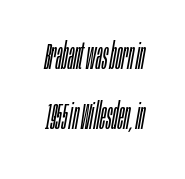
{"italic": "yes", "lean": "right", "slant_degrees": 10, "bold": "no", "weight": "light", "width": "condensed", "stroke_contrast": "low", "x_height": "large", "monospaced": "no", "underline": "no", "line_spacing": "normal", "line_spacing_ratio": 1.67, "letter_spacing": "normal", "letter_spacing_em": 0.0, "glyph_px": 36}
